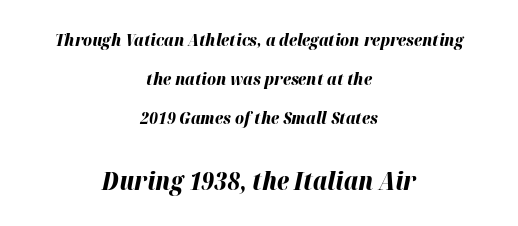
The image shows 25 px bold type, italic (leaning right); set centered, loose line spacing (2.28x), normal letter spacing, not underlined; the second (bottom) block is 1.47x larger.
